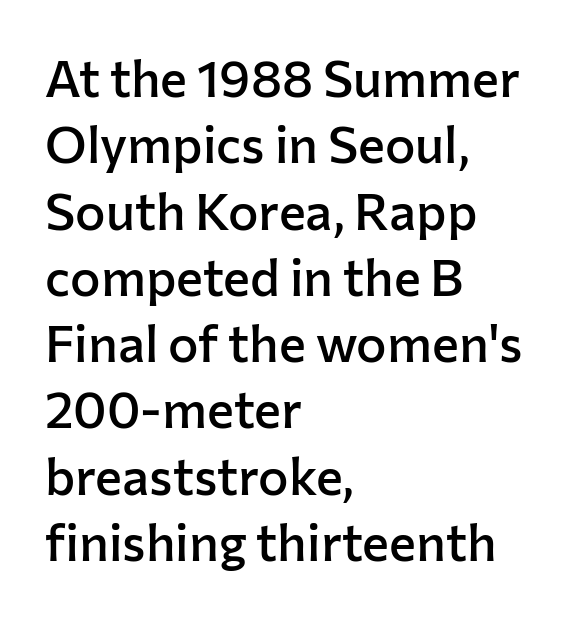
The image shows 51 px semibold sans-serif type, upright; set left-aligned, normal line spacing (1.3x), normal letter spacing, not underlined; low stroke contrast and a medium x-height.
